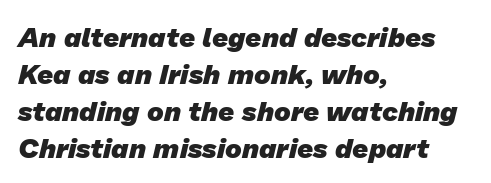
The image shows 28 px heavy sans-serif type; set left-aligned, normal line spacing (1.32x), normal letter spacing, not underlined; low stroke contrast and a medium x-height.
